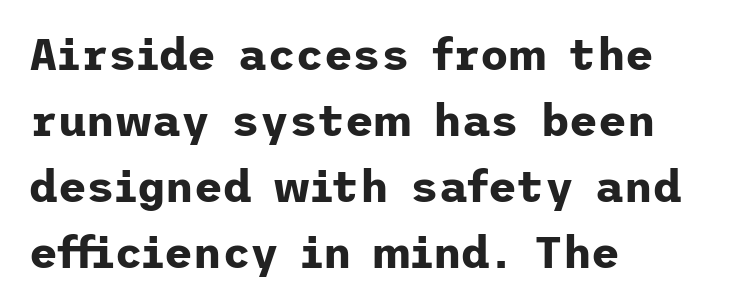
Note: no serifs on the glyphs. Ordinary non-slanted type is in use. The space beneath each line is pristine and unruled. The rendering keeps characters at their native spacing.
